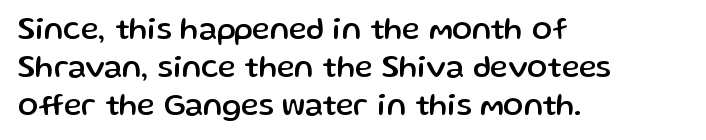
The image shows 30 px sans-serif type, upright; set left-aligned, normal line spacing (1.26x), normal letter spacing, not underlined; low stroke contrast and a medium x-height.
